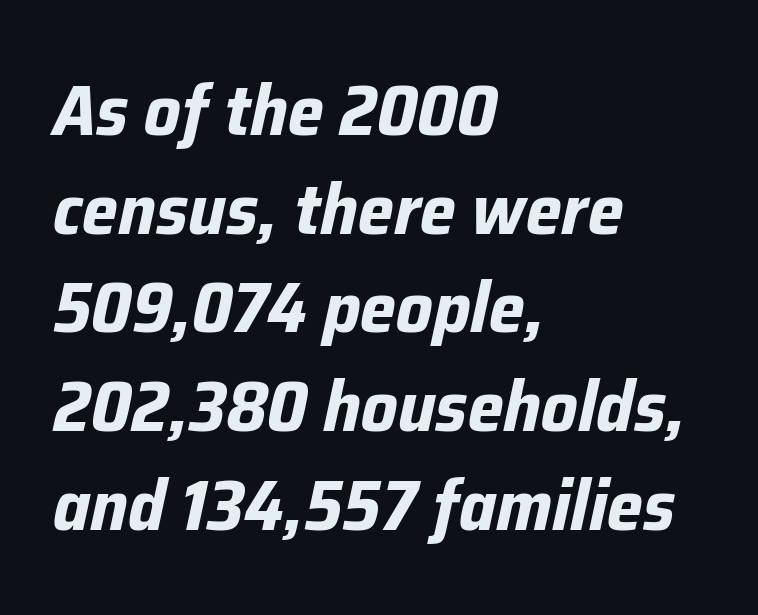
Q: Is the text bold? A: Yes.
Q: Is the text italic (slanted)? A: Yes, it leans right by about 12 degrees.
Q: Is the text underlined? A: No.
Q: How is the paragraph aligned? A: Left-aligned.
Q: Is the spacing between letters normal or unusually wide? A: Normal.
Q: Is the spacing between lines tight, normal or loose? A: Normal.
Q: Width (condensed, normal, or wide)? A: Normal.
Q: Stroke contrast? A: Low.
Q: x-height? A: Medium.
Q: Monospaced? A: No.
